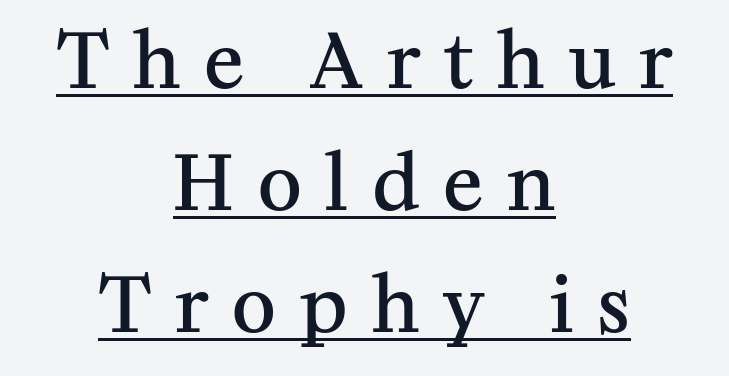
{"serif": "yes", "italic": "no", "bold": "semi", "weight": "semibold", "width": "normal", "stroke_contrast": "medium", "x_height": "medium", "monospaced": "no", "underline": "yes", "align": "center", "line_spacing": "normal", "line_spacing_ratio": 1.63, "letter_spacing": "wide", "letter_spacing_em": 0.32, "glyph_px": 75}
